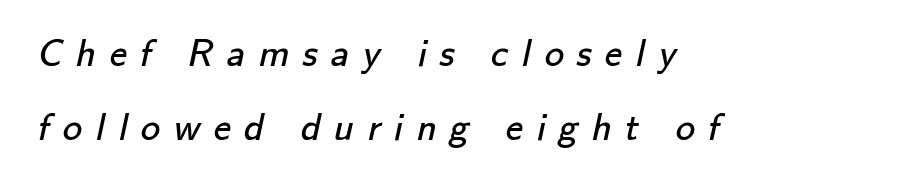
Q: Is the text bold? A: No.
Q: Is the typeface a serif or a sans-serif typeface? A: Sans-serif.
Q: Is the text underlined? A: No.
Q: How is the paragraph aligned? A: Left-aligned.
Q: Is the spacing between letters normal or unusually wide? A: Unusually wide.
Q: Is the spacing between lines tight, normal or loose? A: Loose.
Q: Width (condensed, normal, or wide)? A: Normal.
Q: Stroke contrast? A: Low.
Q: x-height? A: Small.
Q: Monospaced? A: No.
